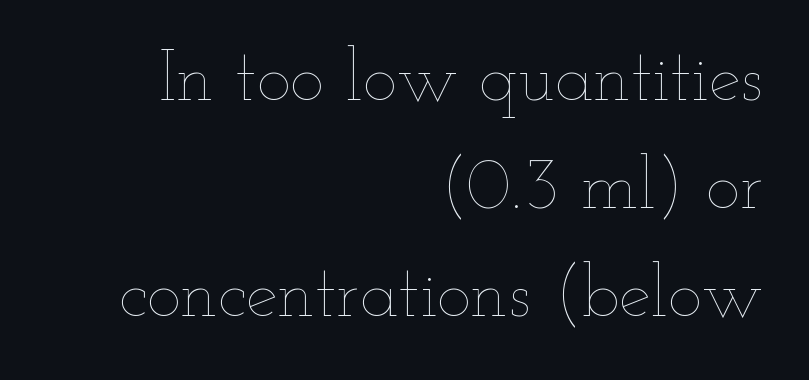
Q: Is the text bold? A: No.
Q: Is the text italic (slanted)? A: No, it is upright.
Q: Is the text underlined? A: No.
Q: How is the paragraph aligned? A: Right-aligned.
Q: Is the spacing between letters normal or unusually wide? A: Normal.
Q: Is the spacing between lines tight, normal or loose? A: Normal.
Q: Width (condensed, normal, or wide)? A: Wide.
Q: Stroke contrast? A: Low.
Q: x-height? A: Small.
Q: Monospaced? A: No.
